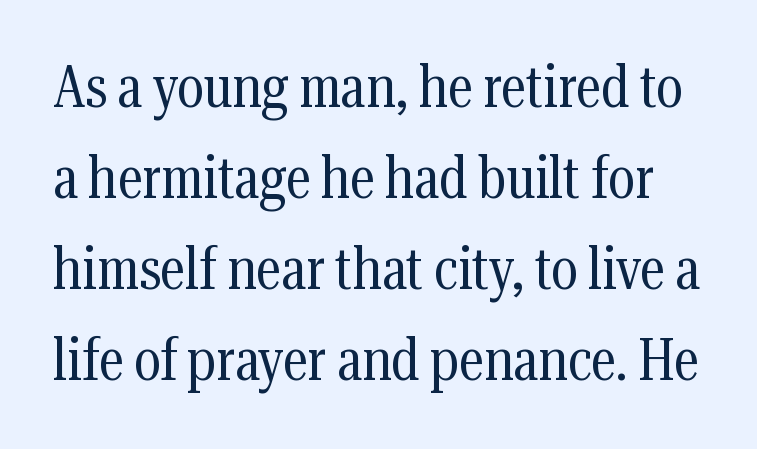
Q: Is the text bold? A: No.
Q: Is the text italic (slanted)? A: No, it is upright.
Q: Is the typeface a serif or a sans-serif typeface? A: Serif.
Q: Is the text underlined? A: No.
Q: Is the spacing between letters normal or unusually wide? A: Normal.
Q: Is the spacing between lines tight, normal or loose? A: Normal.
Q: Width (condensed, normal, or wide)? A: Condensed.
Q: Stroke contrast? A: Medium.
Q: x-height? A: Medium.
Q: Monospaced? A: No.
